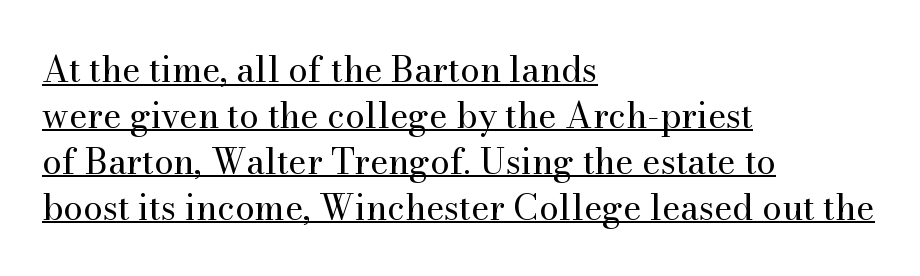
What kind of face is this? One with serifs. The typography opts for an upright posture over an oblique one. A rule runs beneath these lines of type. Regular leading.
